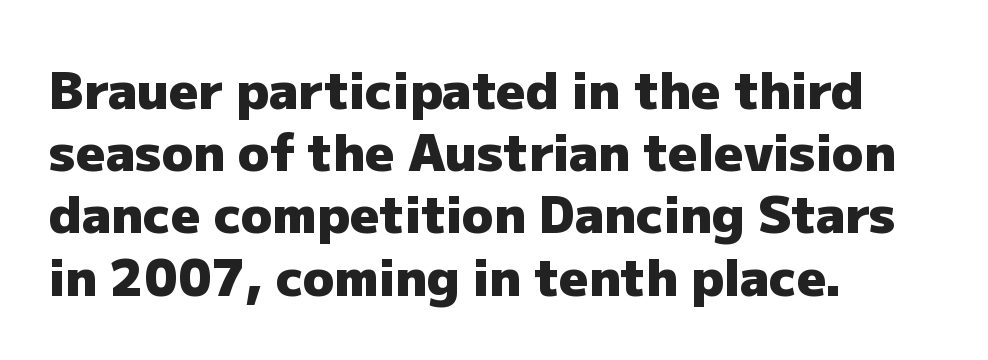
{"serif": "no", "italic": "no", "bold": "yes", "weight": "heavy", "width": "normal", "stroke_contrast": "low", "x_height": "medium", "monospaced": "no", "underline": "no", "align": "left", "line_spacing_ratio": 1.22, "letter_spacing": "normal", "letter_spacing_em": 0.0, "glyph_px": 51}
